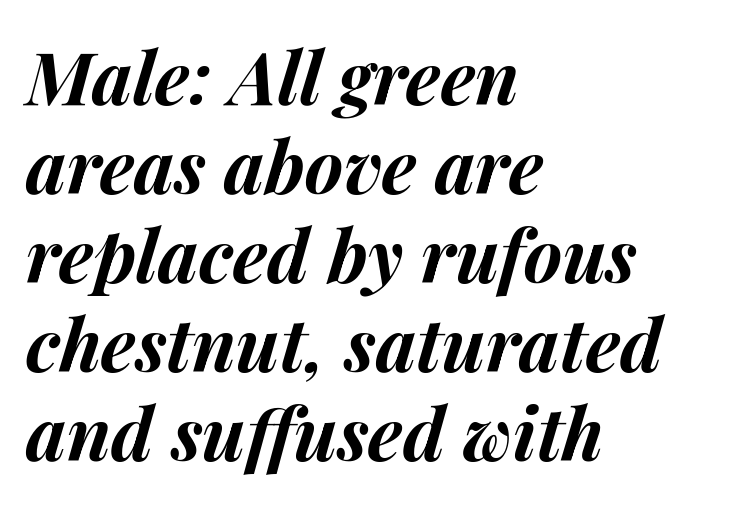
Q: Is the text bold? A: Yes.
Q: Is the text italic (slanted)? A: Yes, it leans right by about 14 degrees.
Q: Is the text underlined? A: No.
Q: How is the paragraph aligned? A: Left-aligned.
Q: Is the spacing between letters normal or unusually wide? A: Normal.
Q: Width (condensed, normal, or wide)? A: Normal.
Q: Stroke contrast? A: Medium.
Q: x-height? A: Medium.
Q: Monospaced? A: No.
